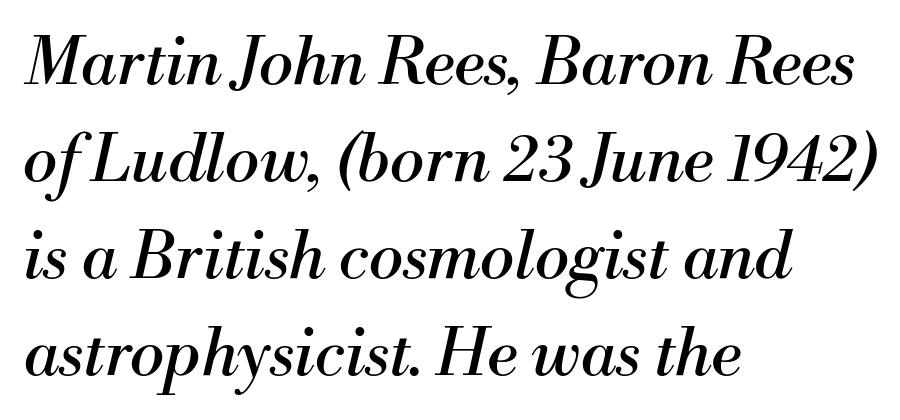
Standard letterfit; no display-style spreading of the glyphs. The letters advance in unequal steps, a hallmark of proportional type. Alignment: flush left. Is this a sans? No — the strokes have serifs.
